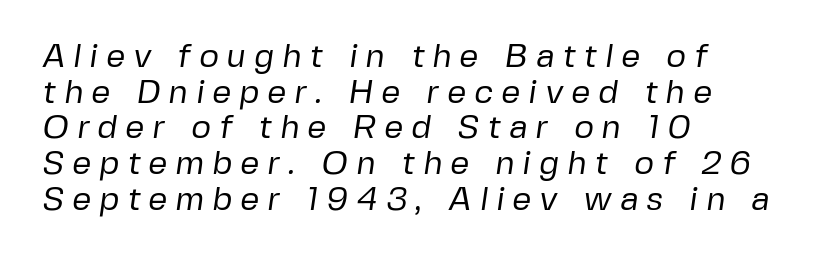
These lines have a slow, spaced-out rhythm from letter to letter. On a weight scale, this lands at 450 or below. Compared with a centered layout, this one pins lines to the left instead. The space beneath each line is pristine and unruled. Looks like regular typesetting: each glyph gets only the width it needs.
